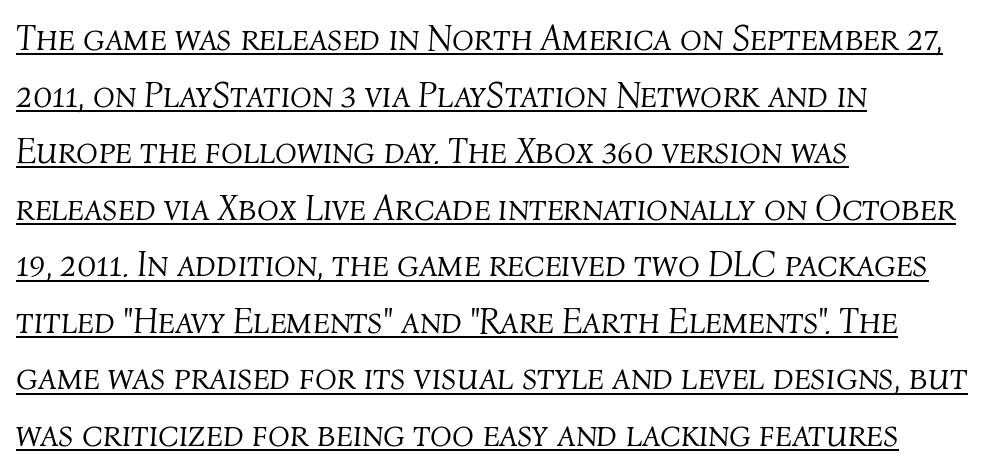
{"italic": "yes", "lean": "right", "slant_degrees": 4, "bold": "no", "weight": "light", "width": "normal", "stroke_contrast": "medium", "x_height": "medium", "monospaced": "no", "underline": "yes", "align": "left", "line_spacing": "normal", "line_spacing_ratio": 1.57, "letter_spacing": "normal", "letter_spacing_em": 0.0, "glyph_px": 36}
